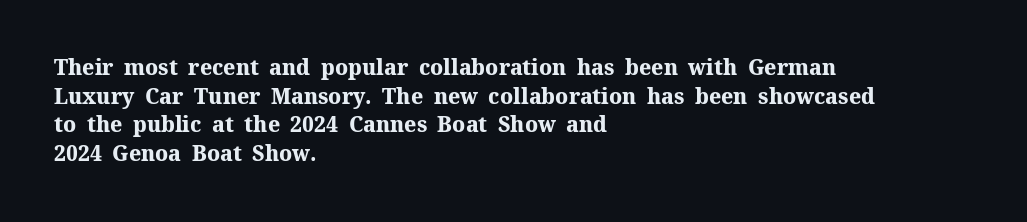
The image shows 21 px bold type, upright; set left-aligned, normal line spacing (1.36x), normal letter spacing, not underlined.
